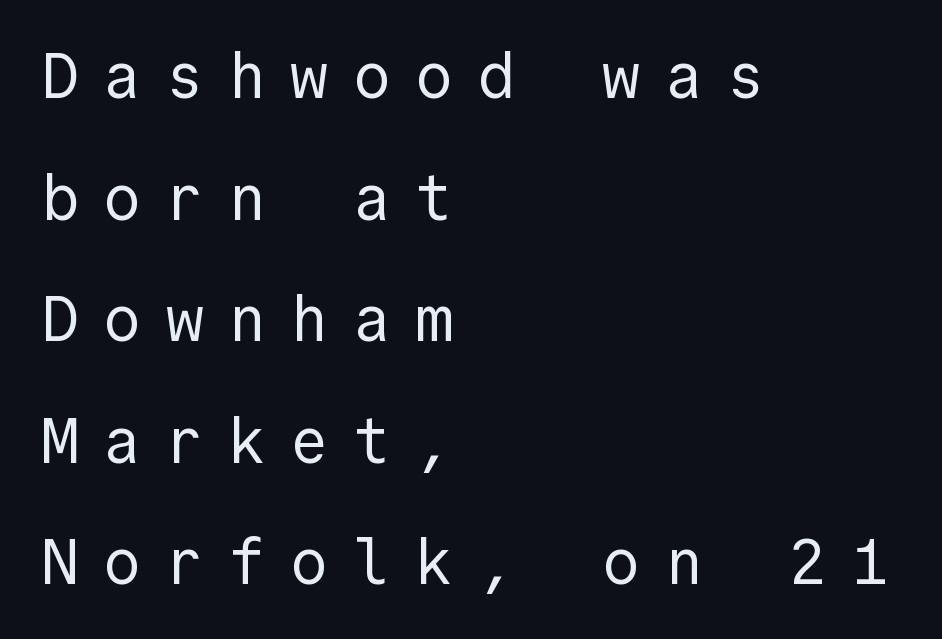
Q: Is the text bold? A: No.
Q: Is the text italic (slanted)? A: No, it is upright.
Q: Is the typeface a serif or a sans-serif typeface? A: Sans-serif.
Q: Is the text underlined? A: No.
Q: How is the paragraph aligned? A: Left-aligned.
Q: Is the spacing between letters normal or unusually wide? A: Unusually wide.
Q: Is the spacing between lines tight, normal or loose? A: Loose.
Q: Width (condensed, normal, or wide)? A: Normal.
Q: x-height? A: Medium.
